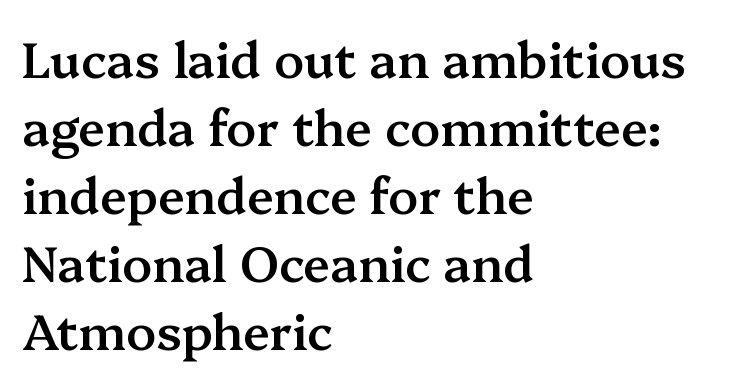
Compared with an ordinary text face, these strokes are moderately heavier — a semibold. Check the space under the baseline: it is left empty. Serif or sans? Serif — the stroke terminals have little feet. Evenly set lines give the paragraph a standard silhouette. Quick note: not italic, upright.
